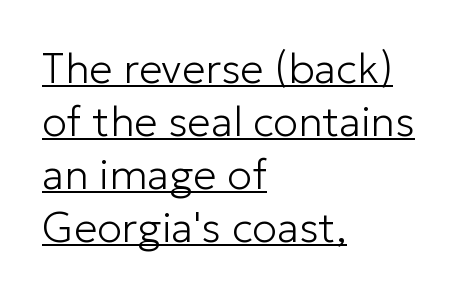
The image shows 42 px light sans-serif type, upright; set left-aligned, normal line spacing (1.26x), normal letter spacing, underlined; low stroke contrast and a medium x-height.
